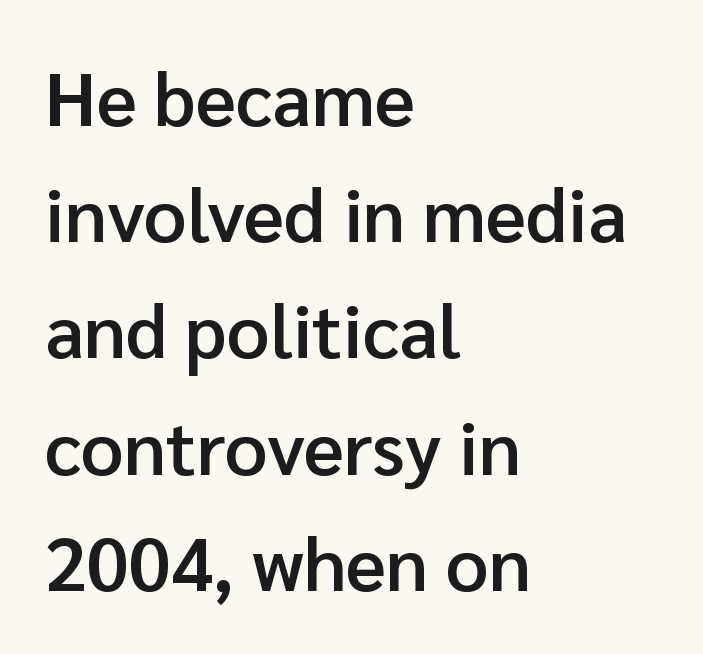
{"serif": "no", "italic": "no", "bold": "semi", "weight": "semibold", "width": "normal", "stroke_contrast": "low", "x_height": "medium", "monospaced": "no", "underline": "no", "align": "left", "line_spacing": "normal", "line_spacing_ratio": 1.55, "letter_spacing": "normal", "letter_spacing_em": 0.0, "glyph_px": 75}
